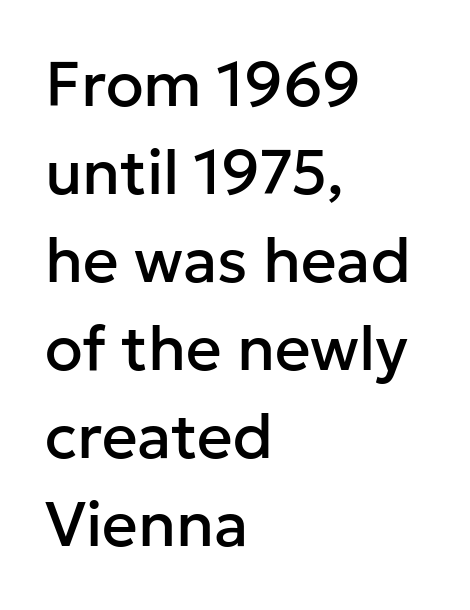
Q: Is the text italic (slanted)? A: No, it is upright.
Q: Is the typeface a serif or a sans-serif typeface? A: Sans-serif.
Q: Is the text underlined? A: No.
Q: How is the paragraph aligned? A: Left-aligned.
Q: Is the spacing between letters normal or unusually wide? A: Normal.
Q: Is the spacing between lines tight, normal or loose? A: Normal.
Q: Width (condensed, normal, or wide)? A: Normal.
Q: Stroke contrast? A: Low.
Q: x-height? A: Medium.
Q: Monospaced? A: No.
